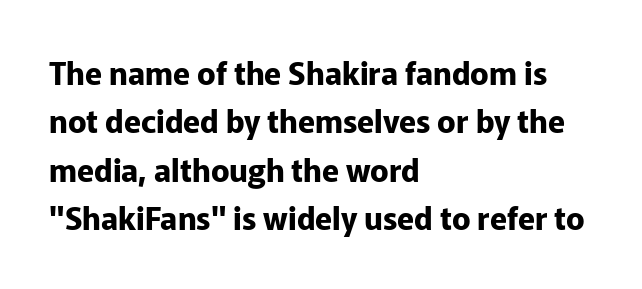
Q: Is the text bold? A: Yes.
Q: Is the text italic (slanted)? A: No, it is upright.
Q: Is the typeface a serif or a sans-serif typeface? A: Sans-serif.
Q: Is the text underlined? A: No.
Q: How is the paragraph aligned? A: Left-aligned.
Q: Is the spacing between letters normal or unusually wide? A: Normal.
Q: Is the spacing between lines tight, normal or loose? A: Normal.
Q: Width (condensed, normal, or wide)? A: Normal.
Q: Stroke contrast? A: Low.
Q: x-height? A: Medium.
Q: Monospaced? A: No.
